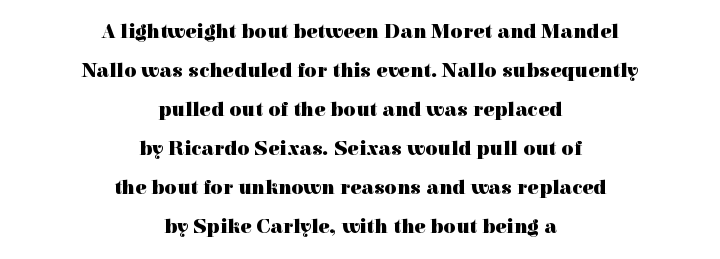
{"italic": "no", "bold": "yes", "underline": "no", "align": "center", "line_spacing_ratio": 1.86, "letter_spacing": "normal", "letter_spacing_em": 0.0, "glyph_px": 21}
